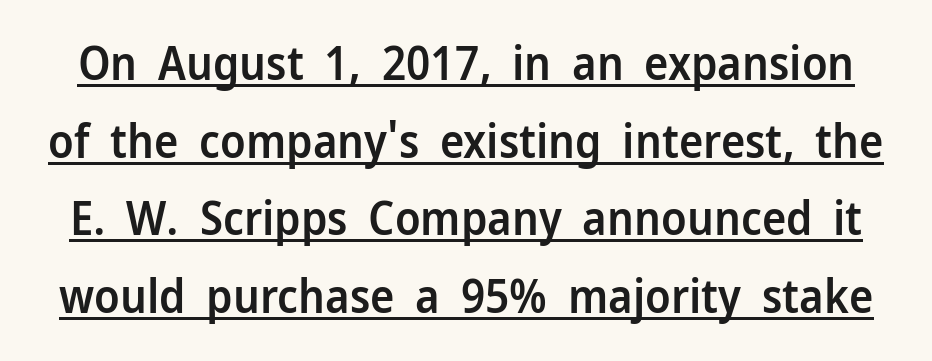
{"serif": "no", "italic": "no", "bold": "semi", "weight": "semibold", "width": "normal", "stroke_contrast": "low", "x_height": "medium", "monospaced": "no", "underline": "yes", "line_spacing": "normal", "line_spacing_ratio": 1.69, "letter_spacing": "normal", "letter_spacing_em": 0.0, "glyph_px": 46}
